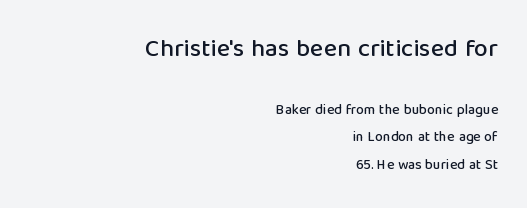
The image shows 25 px text type, upright; set right-aligned, loose line spacing (1.96x), normal letter spacing, not underlined; the first (top) block is 1.79x larger.
